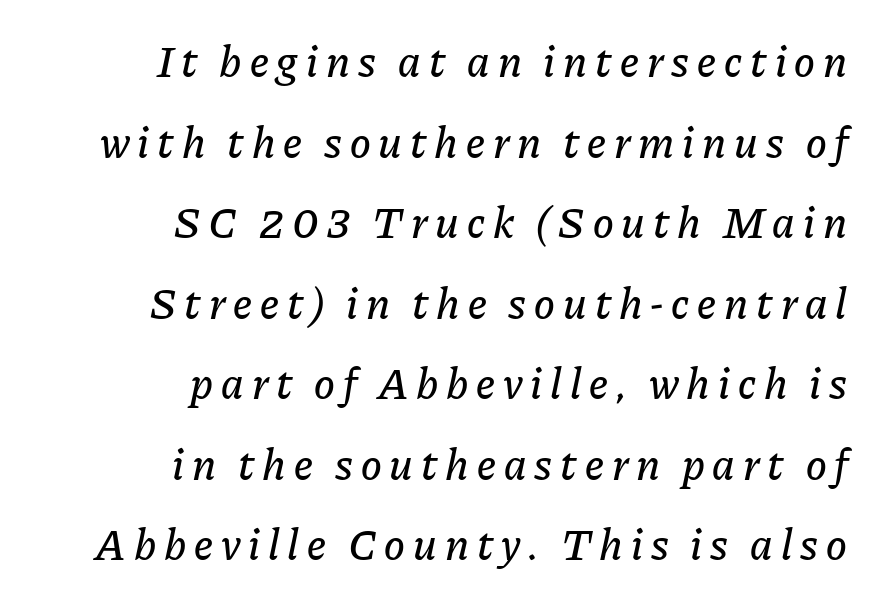
Q: Is the text italic (slanted)? A: Yes, it leans right by about 11 degrees.
Q: Is the text underlined? A: No.
Q: How is the paragraph aligned? A: Right-aligned.
Q: Width (condensed, normal, or wide)? A: Normal.
Q: Stroke contrast? A: Low.
Q: x-height? A: Medium.
Q: Monospaced? A: No.
